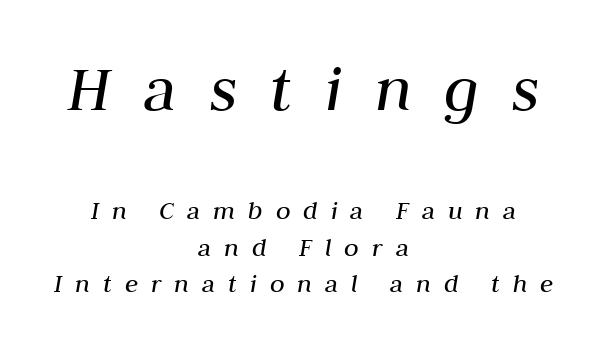
The image shows 68 px regular-weight type, italic (leaning right); set centered, normal line spacing (1.35x), unusually wide letter spacing (+0.48 em), not underlined; the first (top) block is 2.52x larger; medium stroke contrast and a medium x-height.
